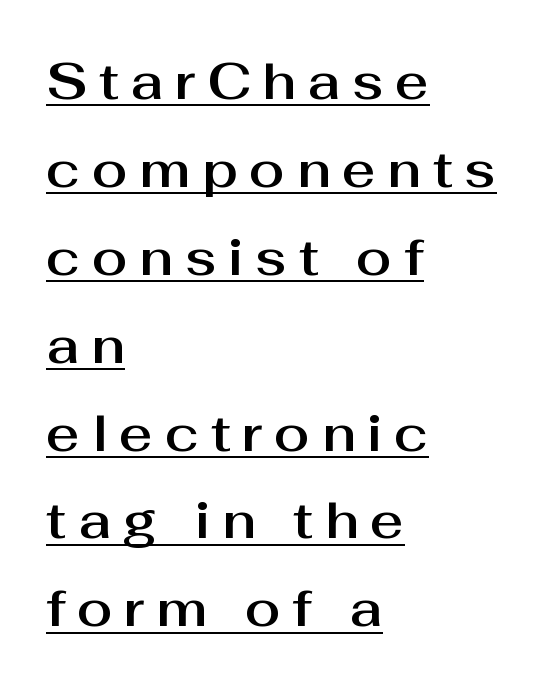
The image shows 52 px sans-serif type, upright; set left-aligned, normal line spacing (1.69x), unusually wide letter spacing (+0.22 em), underlined; medium stroke contrast and a medium x-height.
